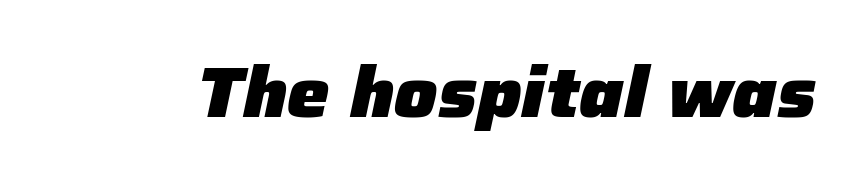
The image shows 71 px heavy type, italic (leaning right); set normal letter spacing, not underlined; low stroke contrast and a medium x-height.
